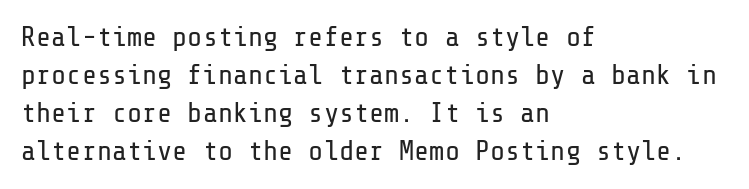
{"serif": "no", "italic": "no", "bold": "no", "weight": "regular", "width": "normal", "stroke_contrast": "low", "x_height": "medium", "underline": "no", "align": "left", "line_spacing": "normal", "line_spacing_ratio": 1.36, "letter_spacing": "normal", "letter_spacing_em": 0.0, "glyph_px": 28}
